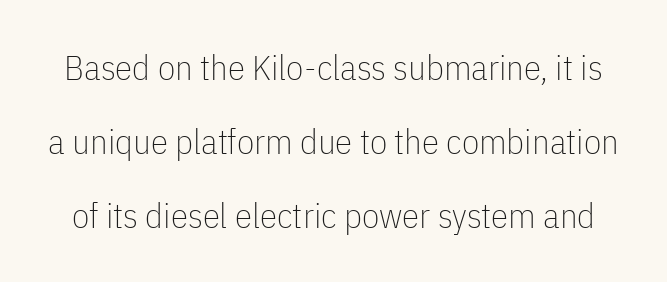
The image shows 35 px thin, condensed sans-serif type, upright; set loose line spacing (2.11x), normal letter spacing, not underlined; low stroke contrast and a medium x-height.
